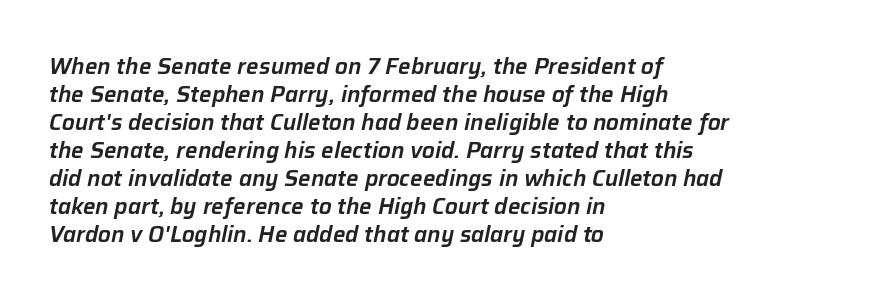
{"italic": "yes", "lean": "right", "slant_degrees": 12, "underline": "no", "align": "left", "line_spacing": "normal", "line_spacing_ratio": 1.27, "letter_spacing": "normal", "letter_spacing_em": 0.0, "glyph_px": 22}
